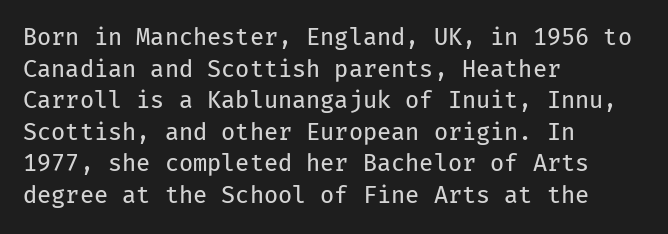
The image shows 23 px text type, upright; set left-aligned, normal line spacing (1.37x), normal letter spacing, not underlined.
